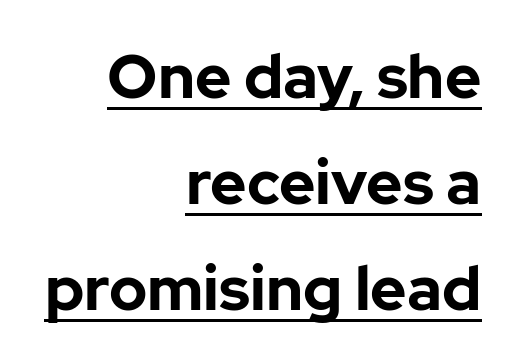
The image shows 62 px bold sans-serif type, upright; set right-aligned, line spacing 1.71x, normal letter spacing, underlined; low stroke contrast and a medium x-height.
